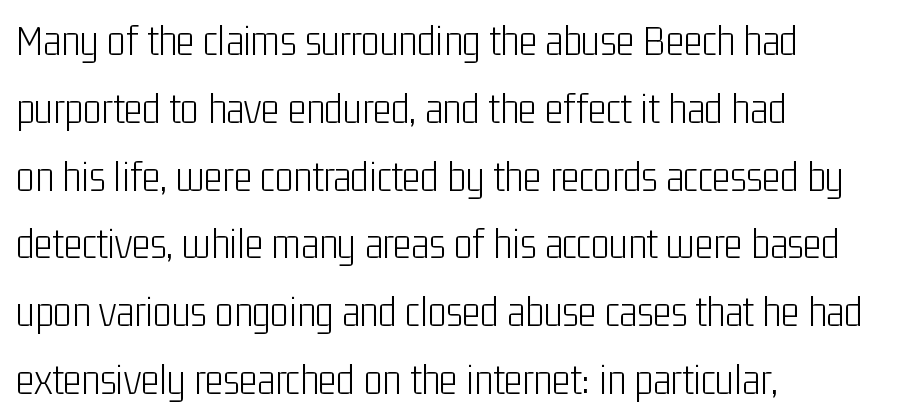
The image shows 44 px light, condensed sans-serif type, upright; set left-aligned, normal line spacing (1.54x), normal letter spacing, not underlined; low stroke contrast and a medium x-height.
